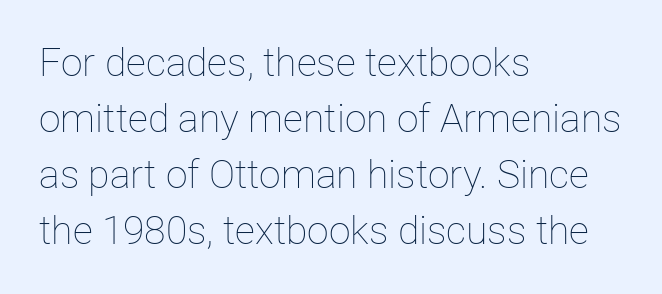
The image shows 39 px thin type, upright; set left-aligned, normal line spacing (1.44x), normal letter spacing, not underlined; low stroke contrast and a medium x-height.
